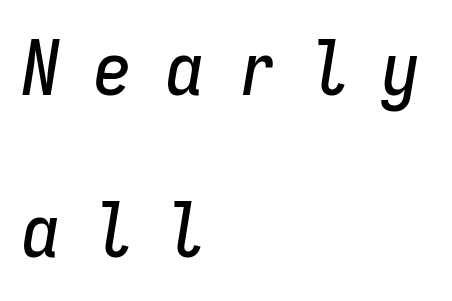
Interline gaps are noticeably wide in this sample. This sample has the even, mechanical cadence of fixed-width lettering. What stands out about the letter spacing? Its width — letters are far apart. Just letters on the line, the space beneath them empty.
